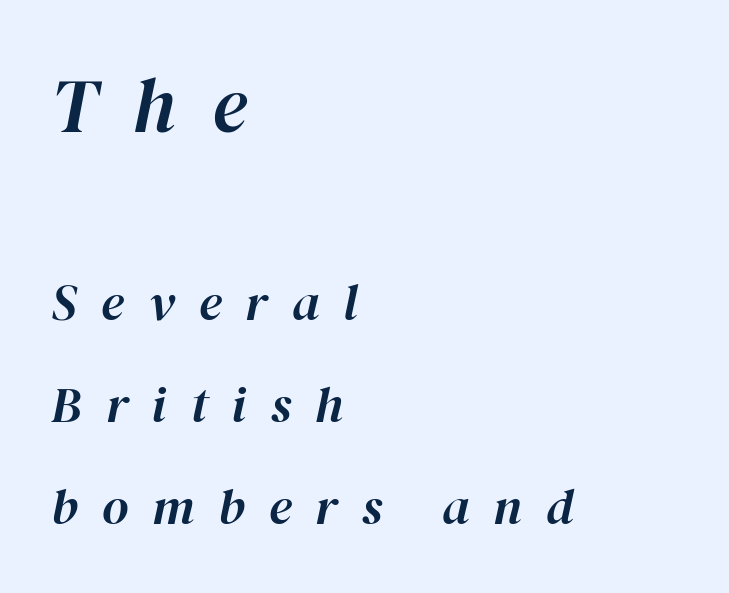
The space beneath each line is pristine and unruled. Vertical spacing — loose. Does extra space separate the letters? Yes, quite a lot of it. The text carries the slant typical of an italic or oblique font.
